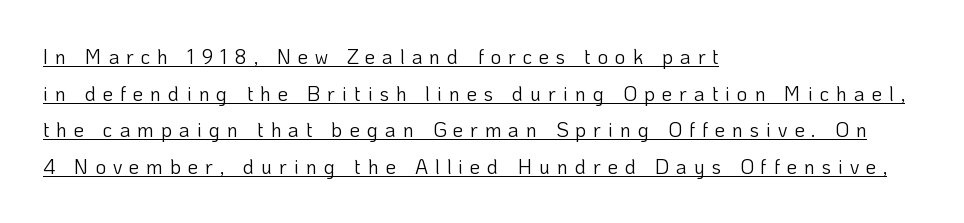
The image shows 20 px text type, upright; set left-aligned, line spacing 1.83x, unusually wide letter spacing (+0.35 em), underlined.
